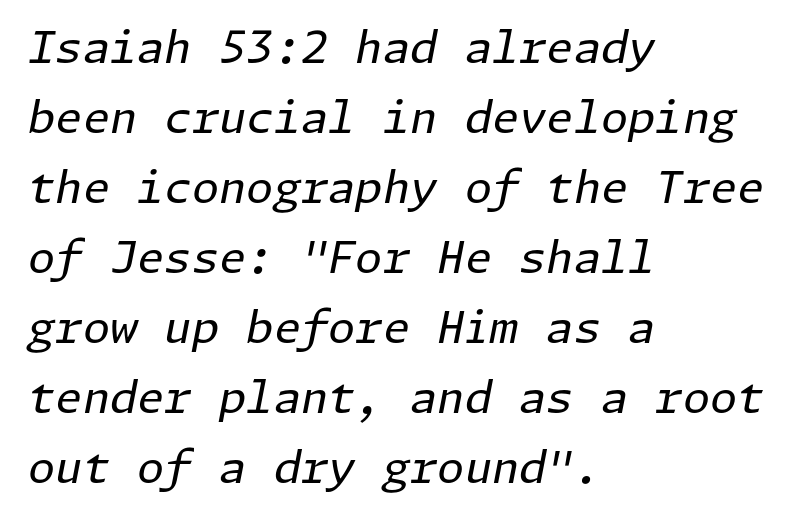
{"italic": "yes", "lean": "right", "slant_degrees": 11, "bold": "no", "weight": "regular", "width": "normal", "stroke_contrast": "low", "x_height": "medium", "underline": "no", "align": "left", "line_spacing": "normal", "line_spacing_ratio": 1.59, "letter_spacing": "normal", "letter_spacing_em": 0.0, "glyph_px": 44}
